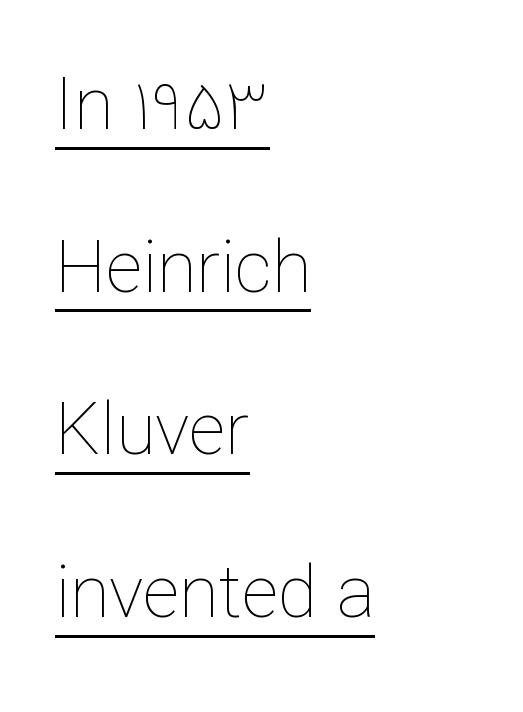
Q: Is the text bold? A: No.
Q: Is the text italic (slanted)? A: No, it is upright.
Q: Is the text underlined? A: Yes.
Q: How is the paragraph aligned? A: Left-aligned.
Q: Is the spacing between letters normal or unusually wide? A: Normal.
Q: Is the spacing between lines tight, normal or loose? A: Loose.
Q: Width (condensed, normal, or wide)? A: Normal.
Q: Stroke contrast? A: Low.
Q: x-height? A: Medium.
Q: Monospaced? A: No.
